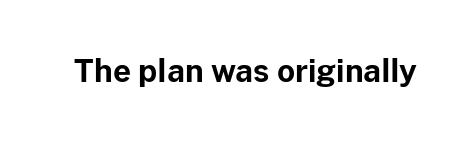
Q: Is the text bold? A: Yes.
Q: Is the text italic (slanted)? A: No, it is upright.
Q: Is the typeface a serif or a sans-serif typeface? A: Sans-serif.
Q: Is the text underlined? A: No.
Q: Is the spacing between letters normal or unusually wide? A: Normal.
Q: Width (condensed, normal, or wide)? A: Normal.
Q: Stroke contrast? A: Low.
Q: x-height? A: Medium.
Q: Monospaced? A: No.
